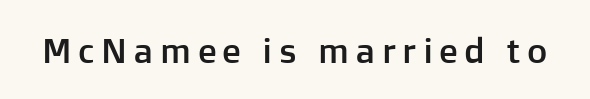
{"serif": "no", "italic": "no", "width": "normal", "stroke_contrast": "low", "x_height": "medium", "monospaced": "no", "underline": "no", "glyph_px": 35}
